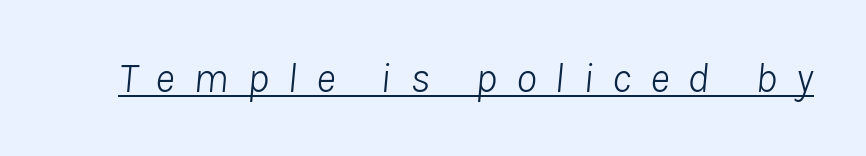
{"italic": "yes", "lean": "right", "slant_degrees": 8, "bold": "no", "weight": "light", "width": "normal", "stroke_contrast": "low", "x_height": "medium", "monospaced": "no", "underline": "yes", "letter_spacing": "wide", "letter_spacing_em": 0.44, "glyph_px": 42}
